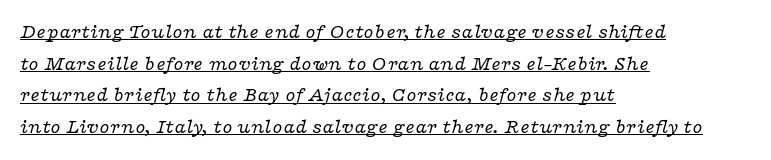
The image shows 20 px text type, italic (leaning right); set left-aligned, normal line spacing (1.58x), normal letter spacing, underlined.
